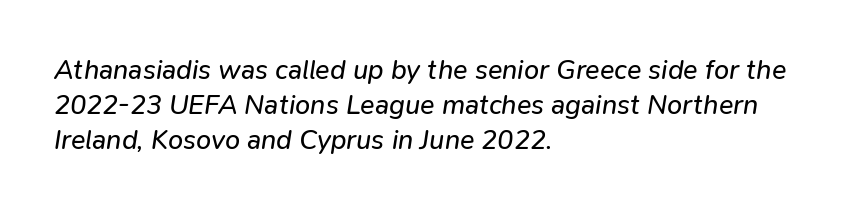
Q: Is the text bold? A: No.
Q: Is the text italic (slanted)? A: Yes, it leans right by about 9 degrees.
Q: Is the text underlined? A: No.
Q: How is the paragraph aligned? A: Left-aligned.
Q: Is the spacing between letters normal or unusually wide? A: Normal.
Q: Is the spacing between lines tight, normal or loose? A: Normal.
